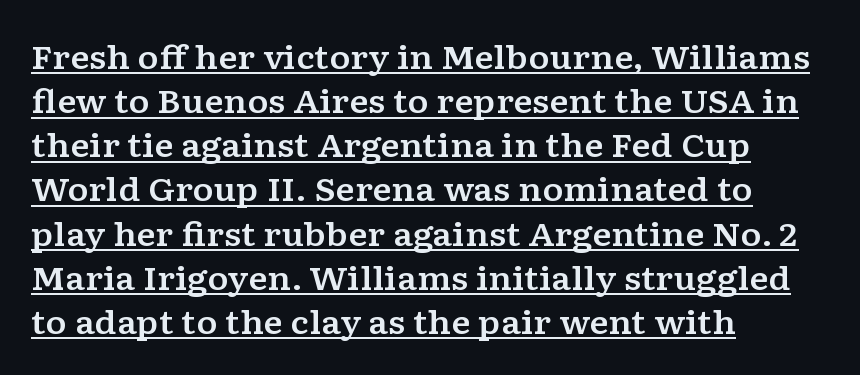
The image shows 32 px wide serif type, upright; set left-aligned, normal line spacing (1.38x), normal letter spacing, underlined; low stroke contrast and a medium x-height.
